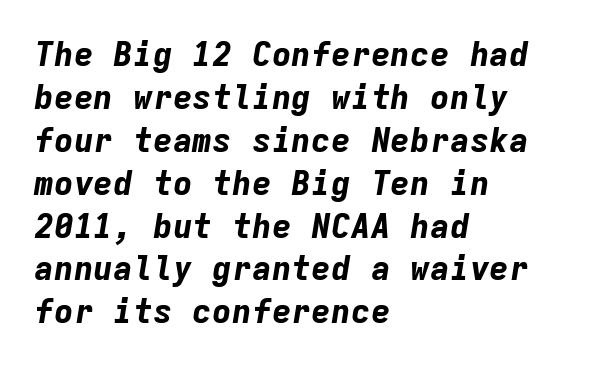
The image shows 33 px bold type, italic (leaning right), monospaced; set left-aligned, normal line spacing (1.3x), normal letter spacing, not underlined; low stroke contrast and a medium x-height.
